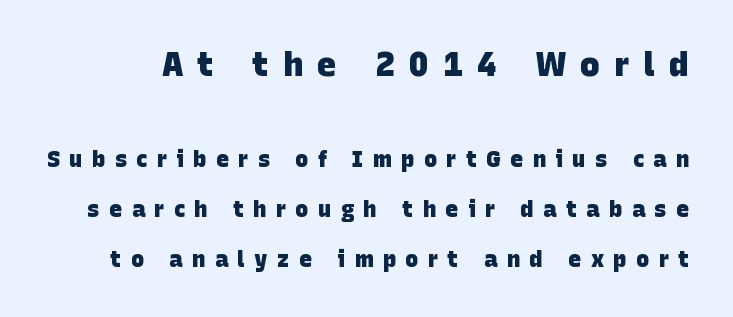
The image shows 33 px heavy sans-serif type; set loose line spacing (2.28x), unusually wide letter spacing (+0.43 em), not underlined; the first (top) block is 1.5x larger; low stroke contrast and a large x-height.
